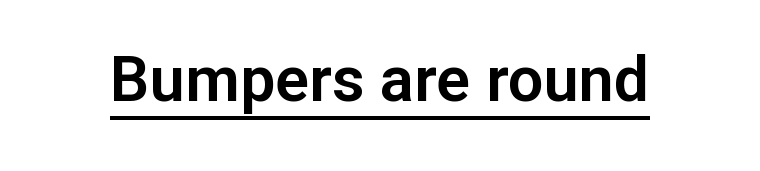
Honestly, the letter spacing is just normal — you wouldn't notice it. The font's upright variant was chosen for this text. This sample uses a sans-serif face. The lettering is marked with a stroke running underneath it. Here the designer chose a conventional face with non-uniform glyph widths.
